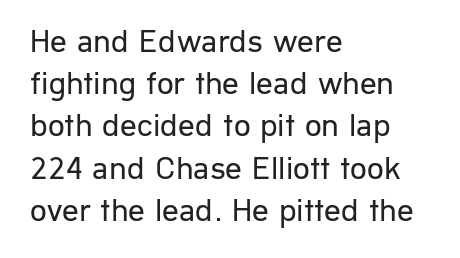
{"serif": "no", "italic": "no", "bold": "no", "weight": "regular", "width": "normal", "stroke_contrast": "low", "x_height": "medium", "monospaced": "no", "underline": "no", "align": "left", "line_spacing": "normal", "line_spacing_ratio": 1.28, "letter_spacing": "normal", "letter_spacing_em": 0.0, "glyph_px": 33}
